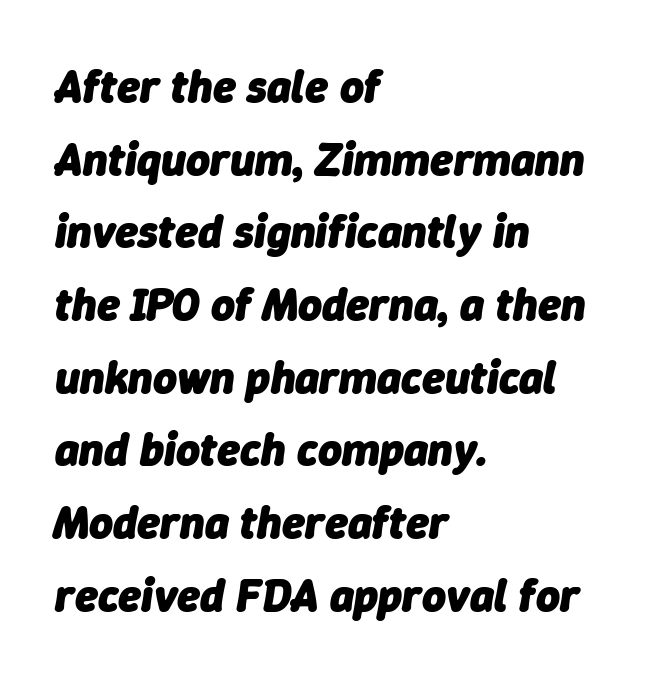
{"italic": "yes", "lean": "right", "slant_degrees": 9, "bold": "yes", "weight": "heavy", "width": "normal", "stroke_contrast": "low", "x_height": "medium", "monospaced": "no", "underline": "no", "align": "left", "line_spacing": "normal", "line_spacing_ratio": 1.58, "letter_spacing": "normal", "letter_spacing_em": 0.0, "glyph_px": 46}
